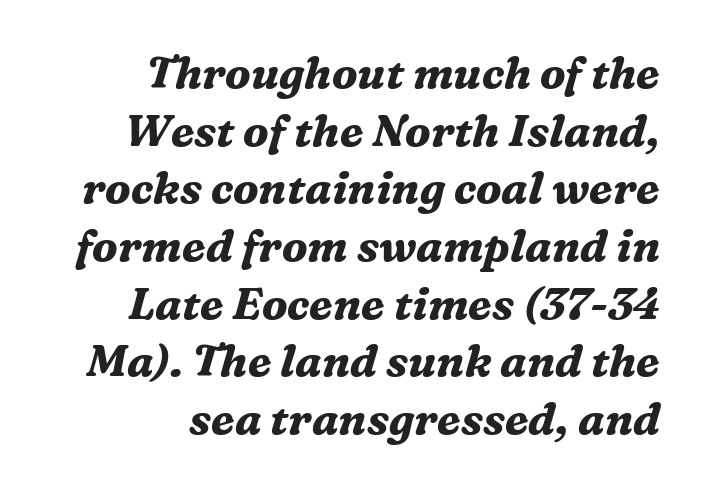
Compared with typical paragraphs, the rows here are spaced about the same. The typesetter chose a ragged-left arrangement here. Spacing verdict: proportional, widths tailored to each character. Examine the stroke ends and you'll spot serifs.
